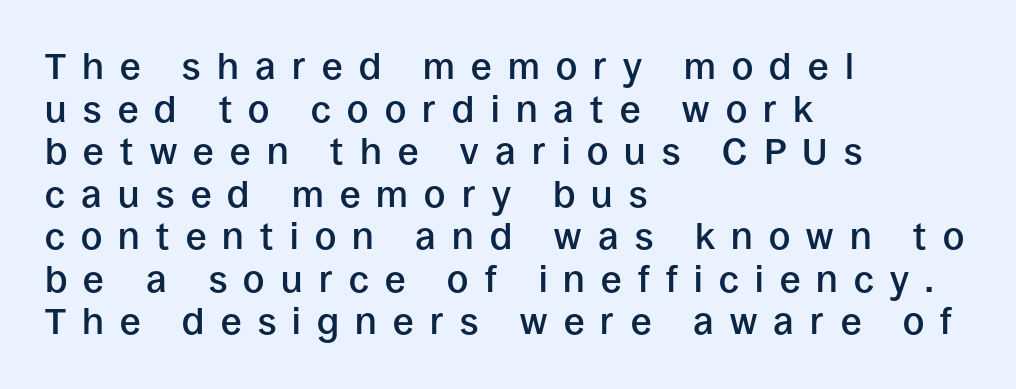
{"serif": "no", "italic": "no", "bold": "semi", "weight": "semibold", "width": "normal", "stroke_contrast": "low", "x_height": "large", "monospaced": "no", "underline": "no", "align": "left", "line_spacing": "tight", "line_spacing_ratio": 1.15, "letter_spacing": "wide", "letter_spacing_em": 0.44, "glyph_px": 37}
